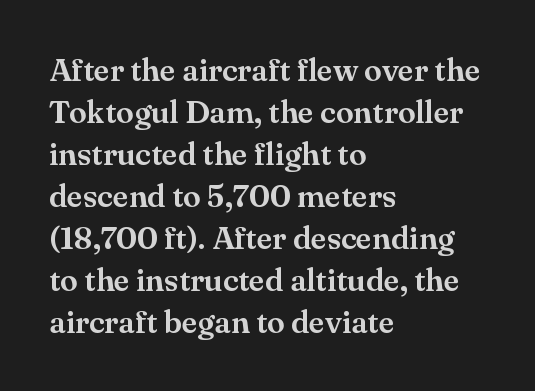
Q: Is the text italic (slanted)? A: No, it is upright.
Q: Is the typeface a serif or a sans-serif typeface? A: Serif.
Q: Is the text underlined? A: No.
Q: How is the paragraph aligned? A: Left-aligned.
Q: Is the spacing between letters normal or unusually wide? A: Normal.
Q: Is the spacing between lines tight, normal or loose? A: Normal.
Q: Width (condensed, normal, or wide)? A: Normal.
Q: Stroke contrast? A: Medium.
Q: x-height? A: Small.
Q: Monospaced? A: No.
